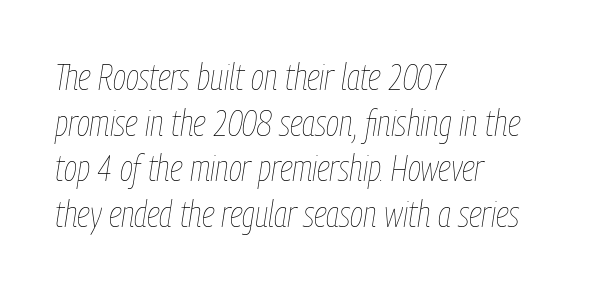
Q: Is the text bold? A: No.
Q: Is the text italic (slanted)? A: Yes, it leans right by about 9 degrees.
Q: Is the text underlined? A: No.
Q: How is the paragraph aligned? A: Left-aligned.
Q: Is the spacing between letters normal or unusually wide? A: Normal.
Q: Is the spacing between lines tight, normal or loose? A: Normal.
Q: Width (condensed, normal, or wide)? A: Condensed.
Q: Stroke contrast? A: Low.
Q: x-height? A: Medium.
Q: Monospaced? A: No.
